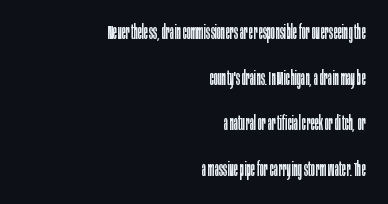
{"italic": "no", "bold": "no", "underline": "no", "align": "right", "line_spacing": "loose", "line_spacing_ratio": 2.28, "letter_spacing": "normal", "letter_spacing_em": 0.0, "glyph_px": 20}
